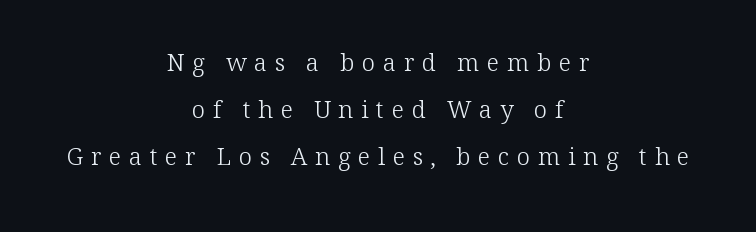
The cut favours lightness, reaching ordinary text weight at its darkest. Does the lettering tilt? It doesn't — this is upright. No word sits above an underline. Reading down the column, the eye jumps a long way to each next line.
